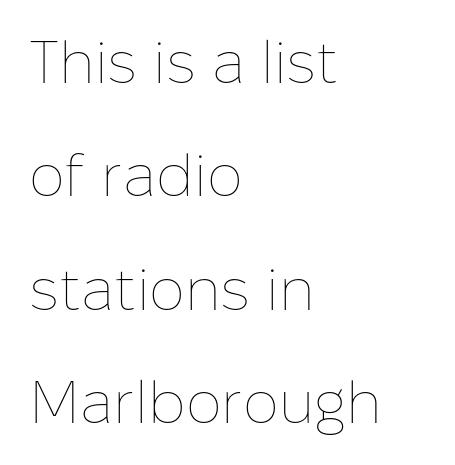
Q: Is the text bold? A: No.
Q: Is the text italic (slanted)? A: No, it is upright.
Q: Is the text underlined? A: No.
Q: How is the paragraph aligned? A: Left-aligned.
Q: Is the spacing between letters normal or unusually wide? A: Normal.
Q: Width (condensed, normal, or wide)? A: Normal.
Q: Stroke contrast? A: Low.
Q: x-height? A: Medium.
Q: Monospaced? A: No.
